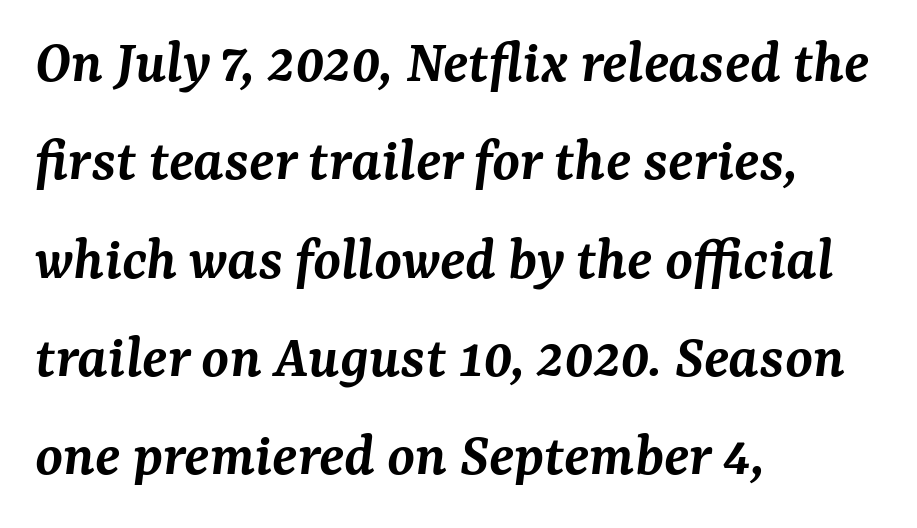
The image shows 63 px semibold serif type, italic (leaning right); set left-aligned, normal line spacing (1.56x), normal letter spacing, not underlined; medium stroke contrast and a medium x-height.
